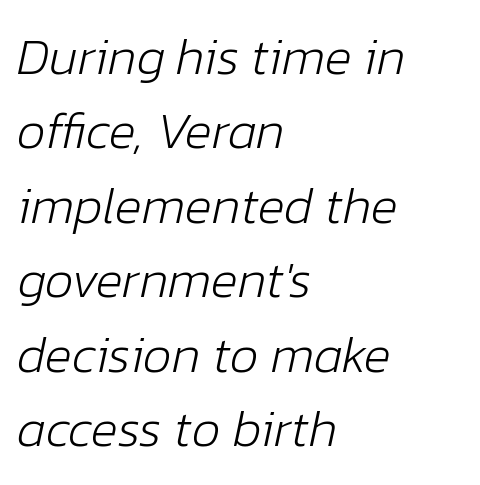
The image shows 51 px light type, italic (leaning right); set left-aligned, normal line spacing (1.46x), normal letter spacing, not underlined; low stroke contrast and a medium x-height.
